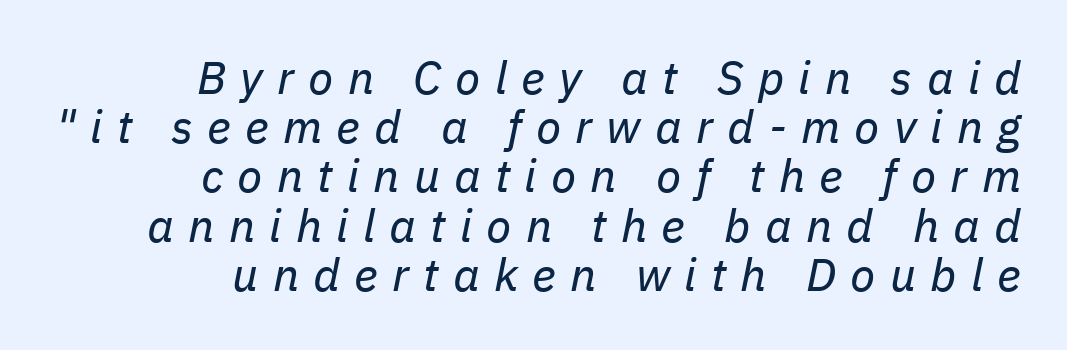
The font sits on the lighter half of the weight spectrum, regular included. Notice how the stems are inclined rather than vertical — that's the hallmark of italics. The paragraph shown leans on its right margin. Has an underline been added? It has not. There is plenty of visible air inserted between adjacent glyphs.
